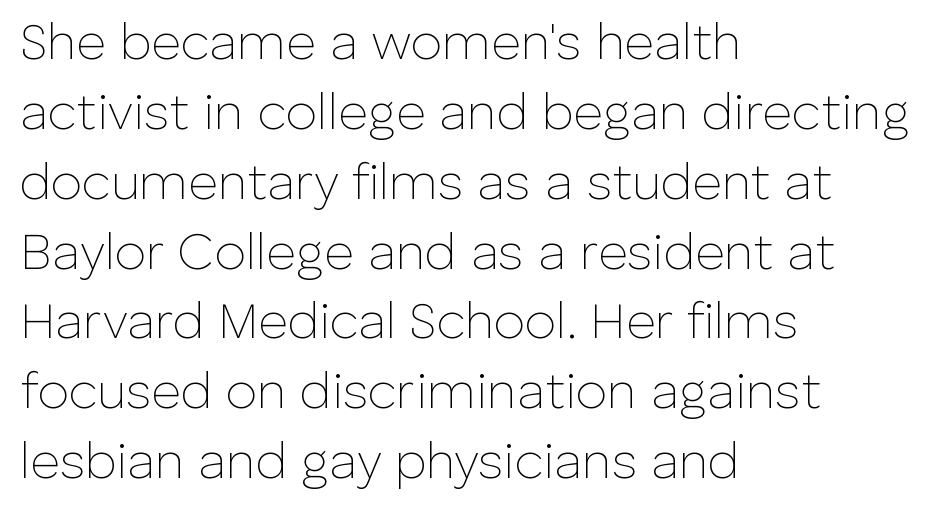
The image shows 51 px thin sans-serif type, upright; set left-aligned, normal line spacing (1.37x), normal letter spacing, not underlined; low stroke contrast and a medium x-height.
